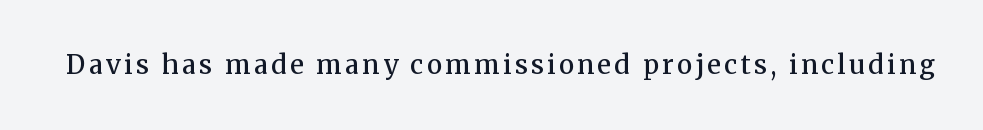
{"italic": "no", "bold": "semi", "underline": "no", "glyph_px": 26}
